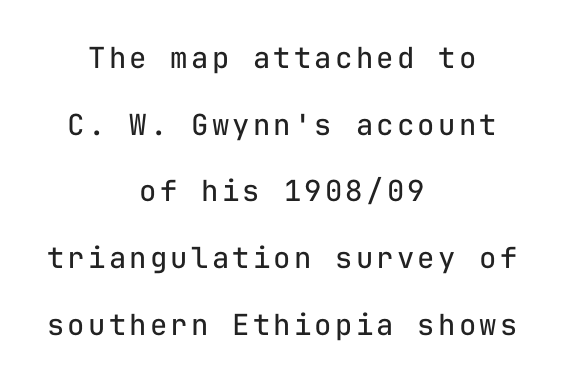
{"serif": "no", "italic": "no", "bold": "no", "weight": "regular", "width": "normal", "stroke_contrast": "low", "x_height": "medium", "monospaced": "yes", "underline": "no", "align": "center", "line_spacing": "loose", "line_spacing_ratio": 2.3, "glyph_px": 29}
